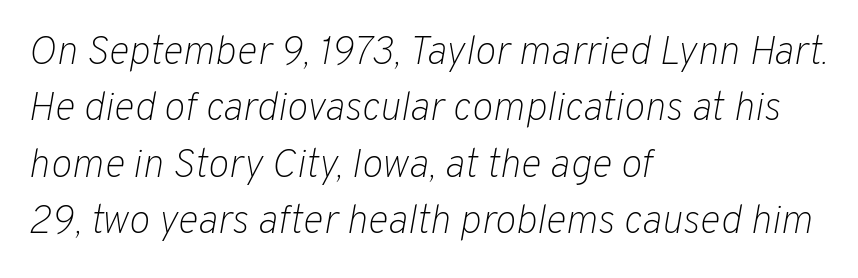
Q: Is the text bold? A: No.
Q: Is the text italic (slanted)? A: Yes, it leans right by about 10 degrees.
Q: Is the text underlined? A: No.
Q: How is the paragraph aligned? A: Left-aligned.
Q: Is the spacing between letters normal or unusually wide? A: Normal.
Q: Is the spacing between lines tight, normal or loose? A: Normal.
Q: Width (condensed, normal, or wide)? A: Normal.
Q: Stroke contrast? A: Low.
Q: x-height? A: Medium.
Q: Monospaced? A: No.
